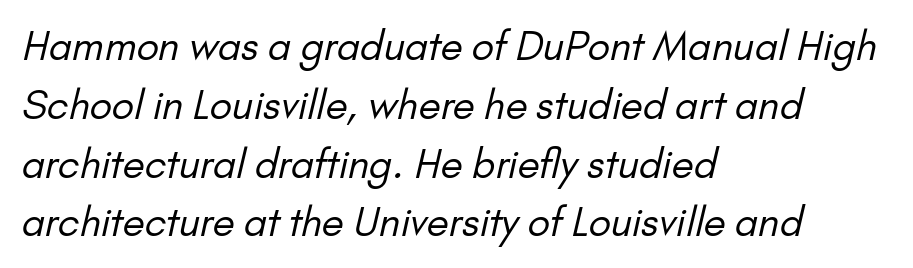
The image shows 40 px regular-weight sans-serif type; set left-aligned, normal line spacing (1.47x), normal letter spacing, not underlined; low stroke contrast and a small x-height.
